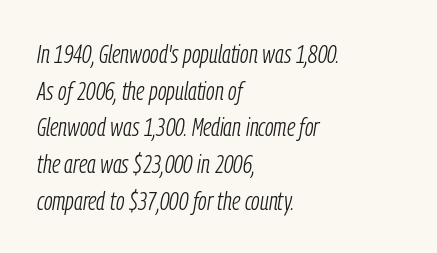
Notice how descenders clear the ascenders below comfortably — that's standard leading. The lettering tilts uniformly, giving the passage an italic look. Is the stroke heavy? The answer is a plain regular-or-lighter. Plain, unruled lines of type. How are the letters spaced? Ordinarily, with no added tracking. Teacher's note: observe the even left margin — that is flush-left alignment.
